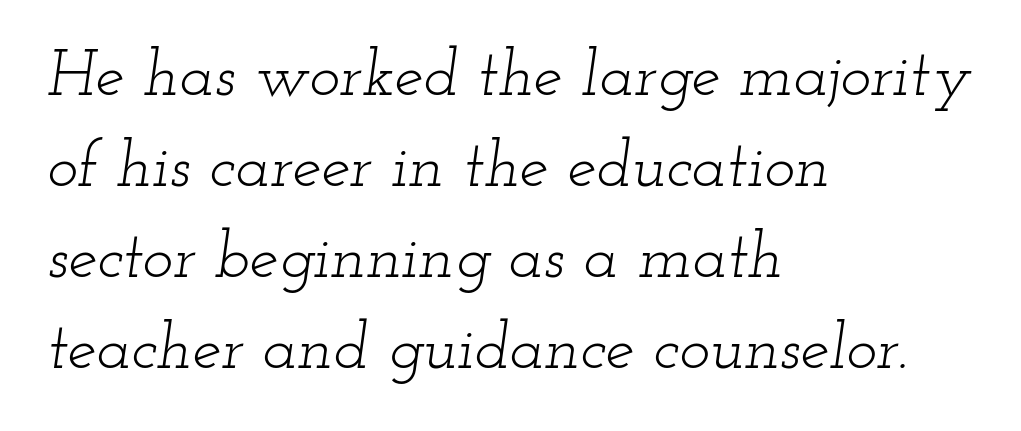
Q: Is the text bold? A: No.
Q: Is the text italic (slanted)? A: Yes, it leans right by about 12 degrees.
Q: Is the typeface a serif or a sans-serif typeface? A: Serif.
Q: Is the text underlined? A: No.
Q: How is the paragraph aligned? A: Left-aligned.
Q: Is the spacing between letters normal or unusually wide? A: Normal.
Q: Is the spacing between lines tight, normal or loose? A: Normal.
Q: Width (condensed, normal, or wide)? A: Wide.
Q: Stroke contrast? A: Low.
Q: x-height? A: Small.
Q: Monospaced? A: No.
